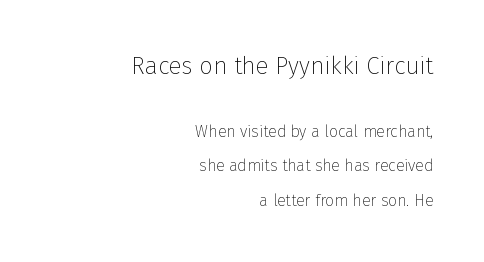
{"italic": "no", "bold": "no", "underline": "no", "align": "right", "line_spacing": "loose", "line_spacing_ratio": 2.15, "letter_spacing": "normal", "letter_spacing_em": 0.0, "larger_block": "first", "size_ratio": 1.5, "glyph_px": 24}
